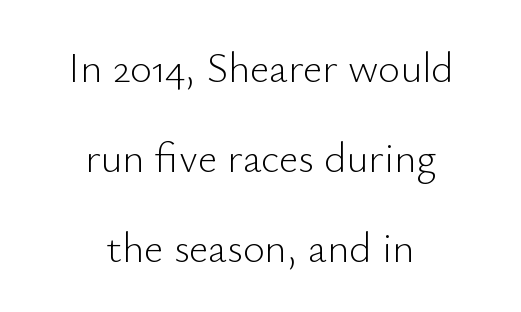
Q: Is the text bold? A: No.
Q: Is the text italic (slanted)? A: No, it is upright.
Q: Is the typeface a serif or a sans-serif typeface? A: Sans-serif.
Q: Is the text underlined? A: No.
Q: How is the paragraph aligned? A: Centered.
Q: Is the spacing between letters normal or unusually wide? A: Normal.
Q: Is the spacing between lines tight, normal or loose? A: Loose.
Q: Width (condensed, normal, or wide)? A: Normal.
Q: Stroke contrast? A: Low.
Q: x-height? A: Small.
Q: Monospaced? A: No.
